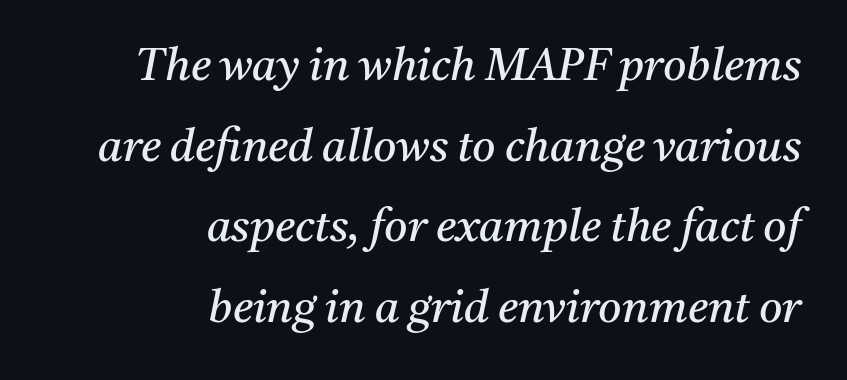
The image shows 45 px regular-weight serif type, italic (leaning right); set right-aligned, line spacing 1.79x, normal letter spacing, not underlined; medium stroke contrast and a medium x-height.
